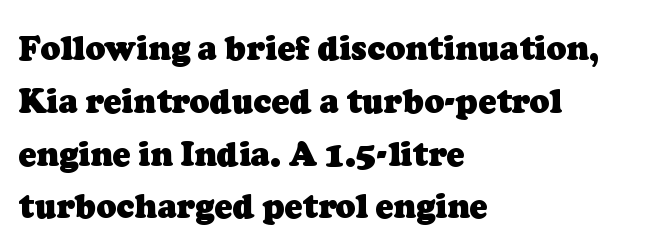
{"serif": "yes", "bold": "yes", "weight": "heavy", "width": "normal", "stroke_contrast": "low", "x_height": "medium", "monospaced": "no", "underline": "no", "align": "left", "line_spacing": "normal", "line_spacing_ratio": 1.6, "letter_spacing": "normal", "letter_spacing_em": 0.0, "glyph_px": 33}
